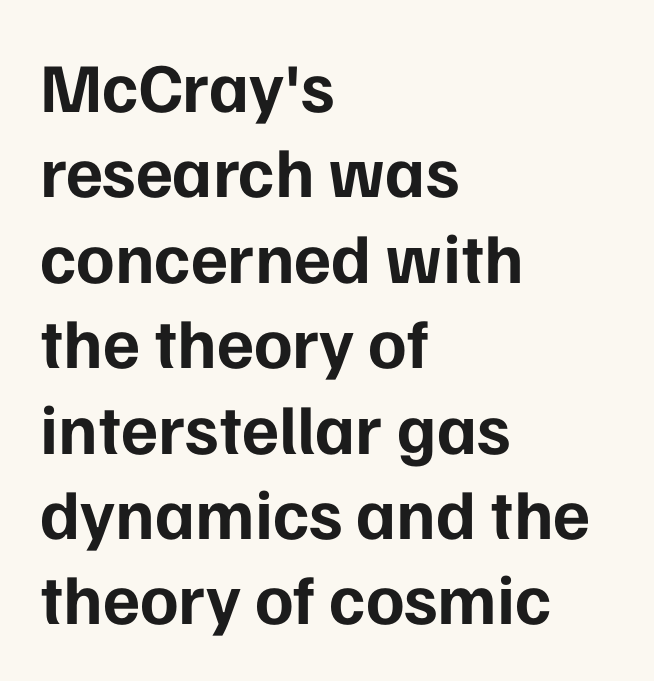
The gaps between neighbouring characters are ordinary and unremarkable. A roman cut, with each character standing at attention. Beneath every word, the page is bare. This rendering uses left alignment, leaving the right contour irregular. Each glyph is drawn with heavy, bold strokes.
